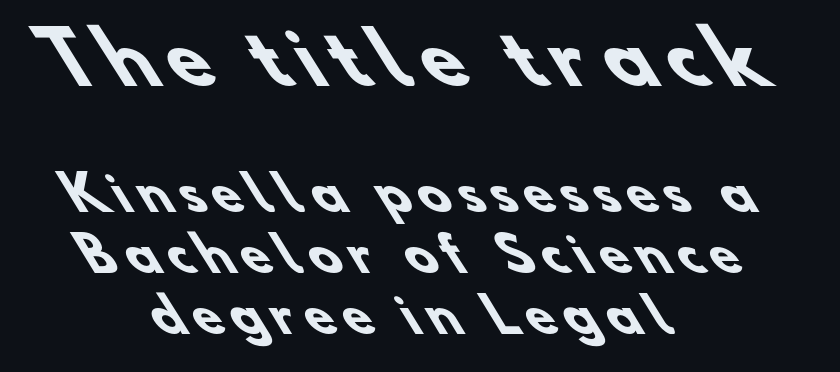
Q: Is the text bold? A: Yes.
Q: Is the typeface a serif or a sans-serif typeface? A: Sans-serif.
Q: Is the text underlined? A: No.
Q: How is the paragraph aligned? A: Centered.
Q: Is the spacing between letters normal or unusually wide? A: Unusually wide.
Q: Is the spacing between lines tight, normal or loose? A: Normal.
Q: Which block of text is set in a larger size, the first (top) or the second (bottom)? A: The first (top) one.
Q: Width (condensed, normal, or wide)? A: Normal.
Q: Stroke contrast? A: Low.
Q: x-height? A: Small.
Q: Monospaced? A: No.
